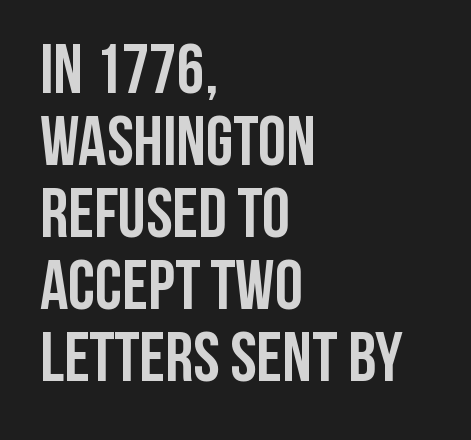
The image shows 70 px semibold, condensed sans-serif type, upright; set left-aligned, tight line spacing (1.03x), normal letter spacing, not underlined; low stroke contrast and a large x-height.
